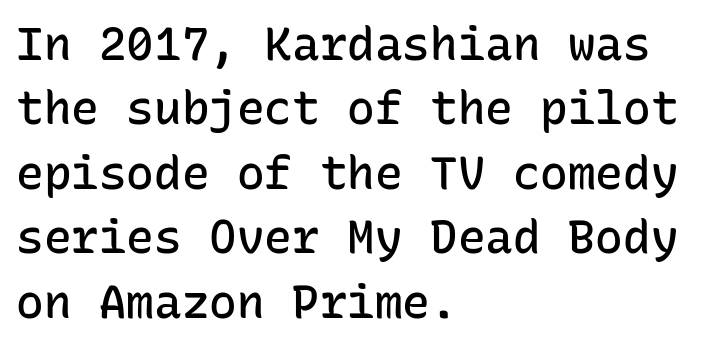
Q: Is the text bold? A: Semi-bold.
Q: Is the text italic (slanted)? A: No, it is upright.
Q: Is the typeface a serif or a sans-serif typeface? A: Sans-serif.
Q: Is the text underlined? A: No.
Q: How is the paragraph aligned? A: Left-aligned.
Q: Is the spacing between letters normal or unusually wide? A: Normal.
Q: Is the spacing between lines tight, normal or loose? A: Normal.
Q: Width (condensed, normal, or wide)? A: Normal.
Q: Stroke contrast? A: Low.
Q: x-height? A: Medium.
Q: Monospaced? A: Yes.
